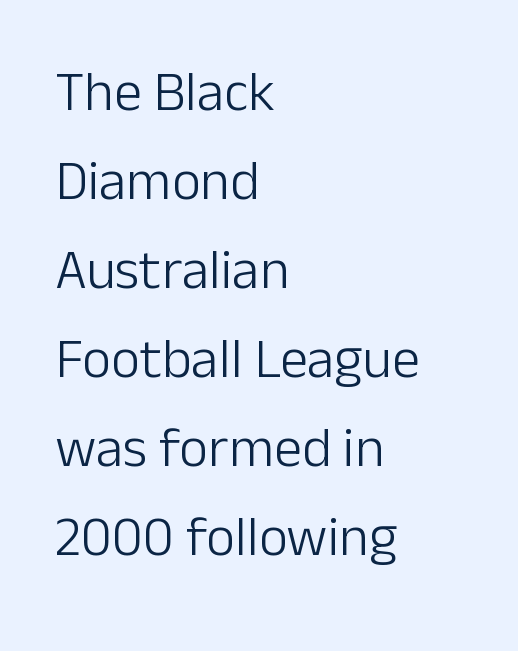
{"serif": "no", "italic": "no", "bold": "no", "weight": "light", "width": "normal", "stroke_contrast": "low", "x_height": "medium", "monospaced": "no", "underline": "no", "align": "left", "line_spacing": "normal", "line_spacing_ratio": 1.59, "letter_spacing": "normal", "letter_spacing_em": 0.0, "glyph_px": 56}
